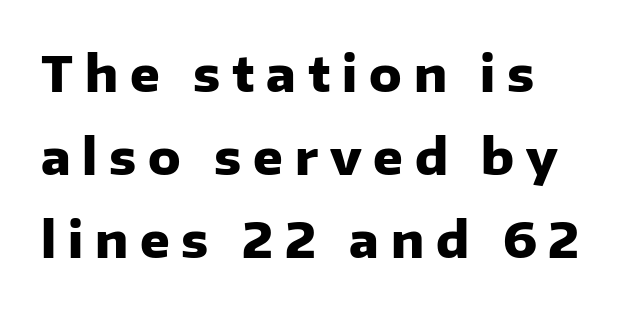
The image shows 49 px heavy sans-serif type, upright; set left-aligned, normal line spacing (1.69x), unusually wide letter spacing (+0.24 em), not underlined; low stroke contrast and a medium x-height.
